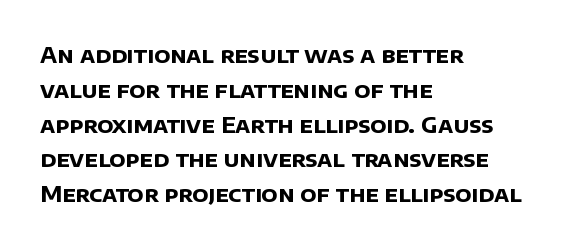
This rendering features lettering with no underline. The passage shown is emphatically bold. Compared with typical body copy, the letter spacing here is the same. Is the block centered? No — it sits flush against the left margin. This block has exactly the height ordinary leading produces.
